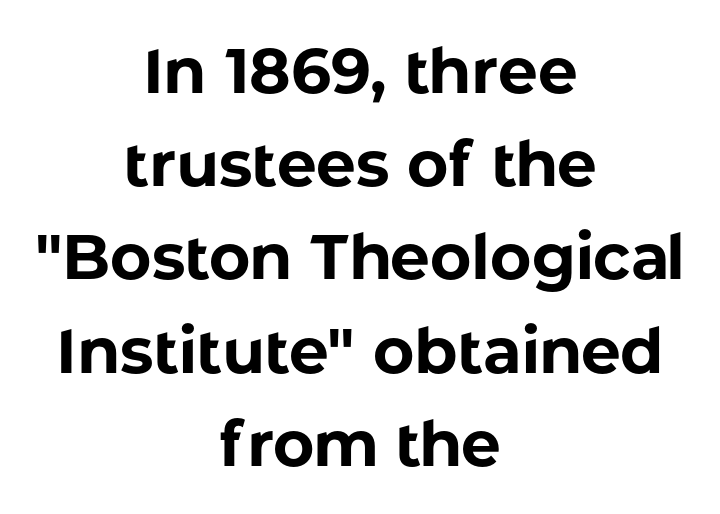
Q: Is the text bold? A: Yes.
Q: Is the text italic (slanted)? A: No, it is upright.
Q: Is the typeface a serif or a sans-serif typeface? A: Sans-serif.
Q: Is the text underlined? A: No.
Q: How is the paragraph aligned? A: Centered.
Q: Is the spacing between letters normal or unusually wide? A: Normal.
Q: Is the spacing between lines tight, normal or loose? A: Normal.
Q: Width (condensed, normal, or wide)? A: Normal.
Q: Stroke contrast? A: Low.
Q: x-height? A: Medium.
Q: Monospaced? A: No.
